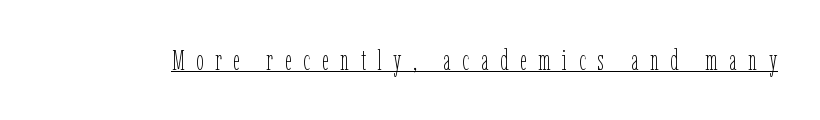
Is the stroke heavy? The answer is a plain regular-or-lighter. The tracking jumps out immediately: characters are airy and widely separated. This rendering features underlined lettering. Do the characters align in a grid? No, the font is proportional. The lettering holds an erect, upright posture throughout.
